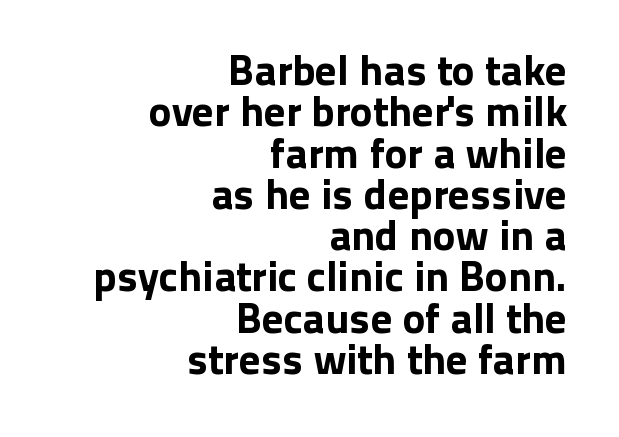
The image shows 43 px sans-serif type, upright; set right-aligned, tight line spacing (0.96x), normal letter spacing, not underlined; low stroke contrast and a medium x-height.
